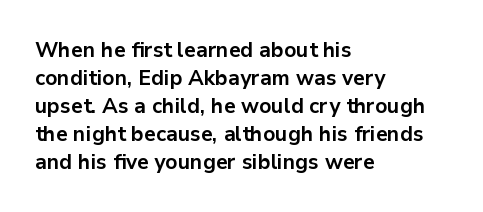
{"italic": "no", "bold": "yes", "underline": "no", "align": "left", "line_spacing": "normal", "line_spacing_ratio": 1.33, "letter_spacing": "normal", "letter_spacing_em": 0.0, "glyph_px": 21}
